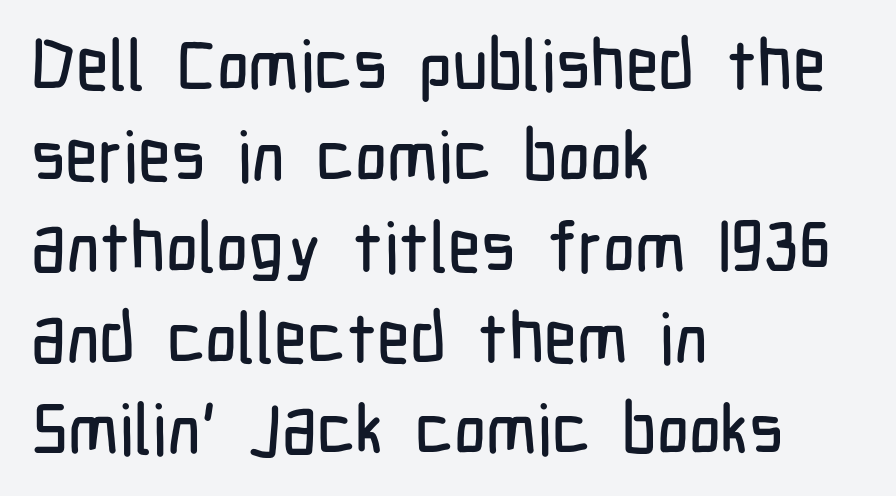
To sum up the face: it is a sans, with no serifs. Each letter keeps its own natural width here, so spacing adapts to shape. The tracking reads as untouched default to a designer's eye. Leading: standard.
